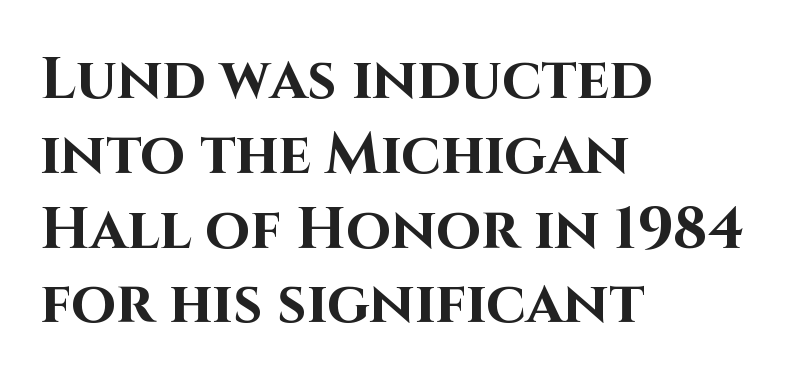
Q: Is the text bold? A: Yes.
Q: Is the text italic (slanted)? A: No, it is upright.
Q: Is the typeface a serif or a sans-serif typeface? A: Sans-serif.
Q: Is the text underlined? A: No.
Q: How is the paragraph aligned? A: Left-aligned.
Q: Is the spacing between letters normal or unusually wide? A: Normal.
Q: Is the spacing between lines tight, normal or loose? A: Normal.
Q: Width (condensed, normal, or wide)? A: Normal.
Q: Stroke contrast? A: High.
Q: x-height? A: Large.
Q: Monospaced? A: No.
